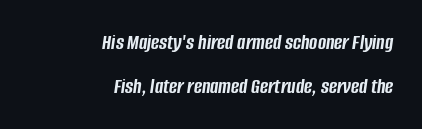
Here the glyphs are tracked normally, forming tight word shapes. Interline gaps are noticeably wide in this sample. The rendering uses a bold face; every stroke is thick and dark. Layout note: lines flush right. Words float on clear page, feet unadorned. The typography opts for an oblique posture over an upright one.
